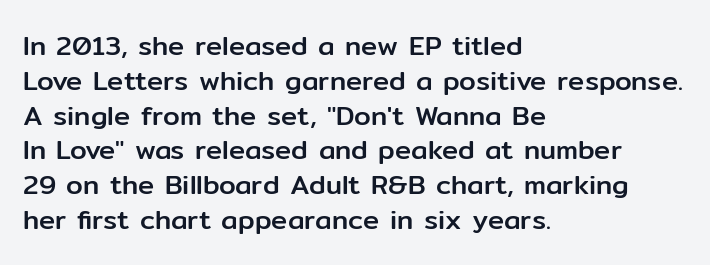
{"italic": "no", "underline": "no", "align": "left", "line_spacing": "normal", "line_spacing_ratio": 1.29, "letter_spacing": "normal", "letter_spacing_em": 0.0, "glyph_px": 27}
